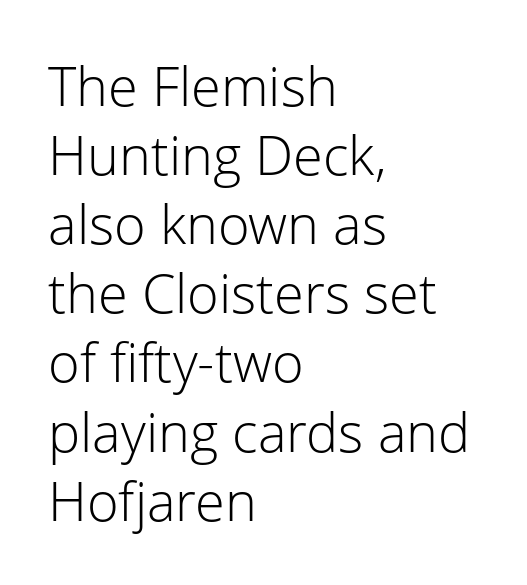
The image shows 54 px light sans-serif type, upright; set left-aligned, normal line spacing (1.28x), normal letter spacing, not underlined; low stroke contrast and a medium x-height.
